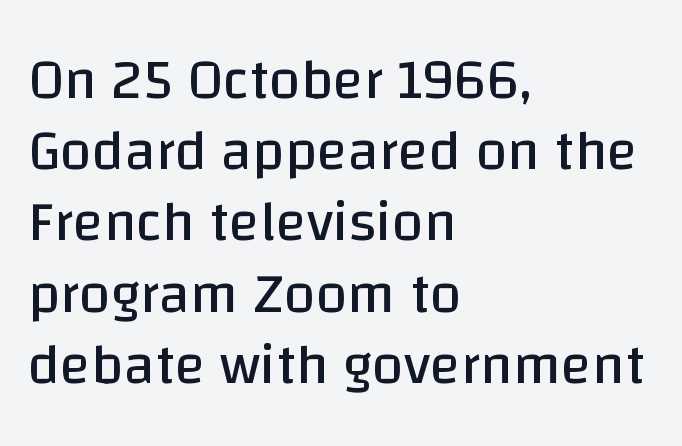
Q: Is the text bold? A: No.
Q: Is the text italic (slanted)? A: No, it is upright.
Q: Is the typeface a serif or a sans-serif typeface? A: Sans-serif.
Q: Is the text underlined? A: No.
Q: How is the paragraph aligned? A: Left-aligned.
Q: Is the spacing between letters normal or unusually wide? A: Normal.
Q: Is the spacing between lines tight, normal or loose? A: Normal.
Q: Width (condensed, normal, or wide)? A: Normal.
Q: Stroke contrast? A: Low.
Q: x-height? A: Large.
Q: Monospaced? A: No.
